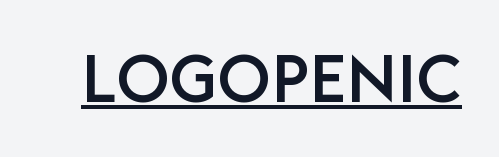
The image shows 66 px sans-serif type, upright; set normal letter spacing, underlined; low stroke contrast and a large x-height.
